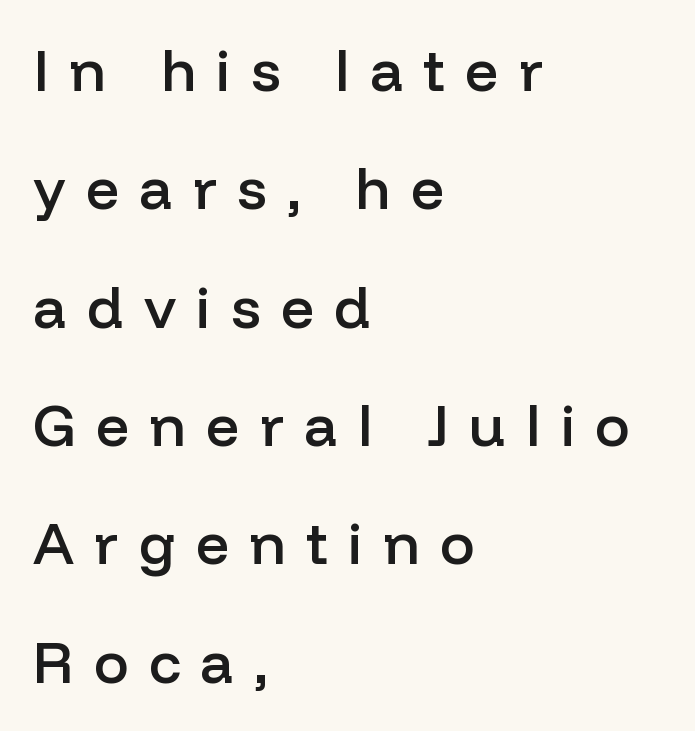
Q: Is the text bold? A: Semi-bold.
Q: Is the text italic (slanted)? A: No, it is upright.
Q: Is the typeface a serif or a sans-serif typeface? A: Sans-serif.
Q: Is the text underlined? A: No.
Q: How is the paragraph aligned? A: Left-aligned.
Q: Is the spacing between letters normal or unusually wide? A: Unusually wide.
Q: Is the spacing between lines tight, normal or loose? A: Loose.
Q: Width (condensed, normal, or wide)? A: Normal.
Q: Stroke contrast? A: Low.
Q: x-height? A: Medium.
Q: Monospaced? A: No.
